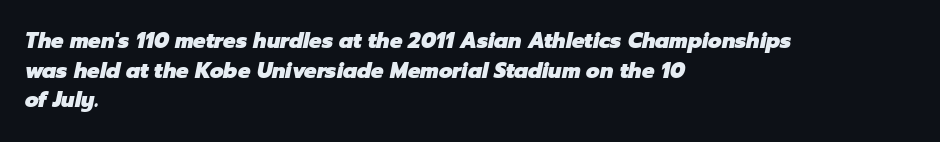
The image shows 21 px bold type, italic (leaning right); set left-aligned, normal line spacing (1.41x), normal letter spacing, not underlined.
